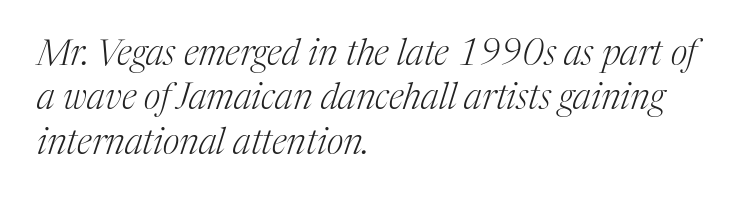
{"serif": "yes", "italic": "yes", "lean": "right", "slant_degrees": 17, "bold": "no", "weight": "light", "width": "normal", "stroke_contrast": "medium", "x_height": "medium", "monospaced": "no", "underline": "no", "align": "left", "line_spacing_ratio": 1.23, "letter_spacing": "normal", "letter_spacing_em": 0.0, "glyph_px": 36}
